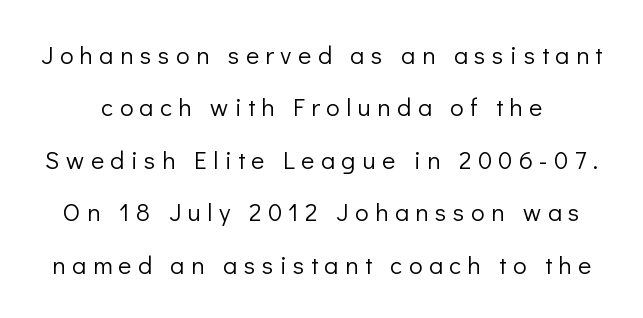
Q: Is the text bold? A: No.
Q: Is the text italic (slanted)? A: No, it is upright.
Q: Is the text underlined? A: No.
Q: Is the spacing between letters normal or unusually wide? A: Unusually wide.
Q: Is the spacing between lines tight, normal or loose? A: Loose.
